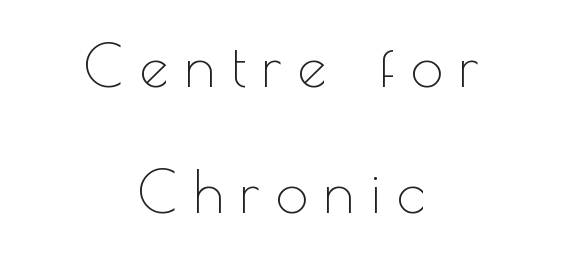
No heavy texture on the line: the type isn't bold. Typographically, this falls in the sans-serif category. Airy leading. The rendering uses natural spacing where letterforms have individual widths. Characters follow at a spacing far wider than the type designer built in. Teacher's note: observe the equal gaps on both sides — that is centered alignment.
